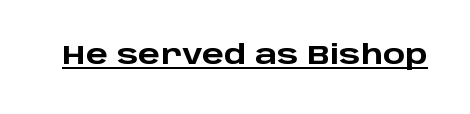
{"italic": "no", "bold": "yes", "underline": "yes", "letter_spacing": "normal", "letter_spacing_em": 0.0, "glyph_px": 26}
